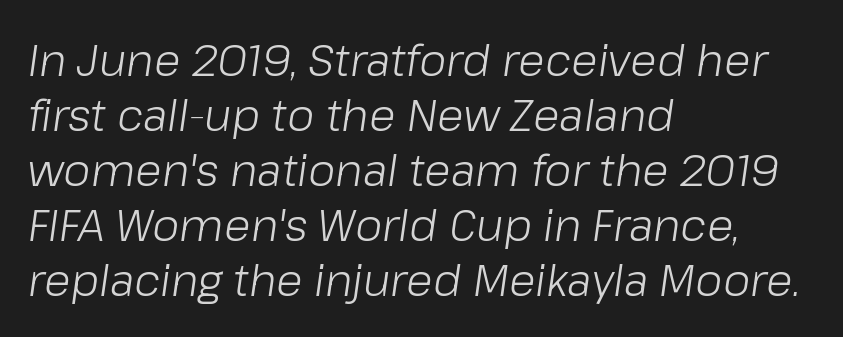
Q: Is the text bold? A: No.
Q: Is the text italic (slanted)? A: Yes, it leans right by about 8 degrees.
Q: Is the text underlined? A: No.
Q: How is the paragraph aligned? A: Left-aligned.
Q: Is the spacing between letters normal or unusually wide? A: Normal.
Q: Is the spacing between lines tight, normal or loose? A: Normal.
Q: Width (condensed, normal, or wide)? A: Normal.
Q: Stroke contrast? A: Low.
Q: x-height? A: Medium.
Q: Monospaced? A: No.
